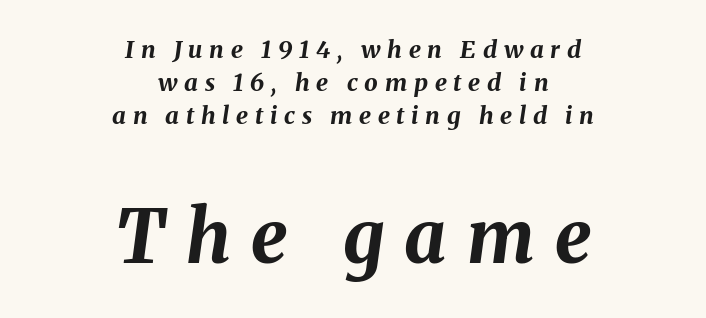
Q: Is the text bold? A: Yes.
Q: Is the text italic (slanted)? A: Yes, it leans right by about 8 degrees.
Q: Is the text underlined? A: No.
Q: How is the paragraph aligned? A: Centered.
Q: Is the spacing between letters normal or unusually wide? A: Unusually wide.
Q: Is the spacing between lines tight, normal or loose? A: Normal.
Q: Which block of text is set in a larger size, the first (top) or the second (bottom)? A: The second (bottom) one.
Q: Width (condensed, normal, or wide)? A: Normal.
Q: Stroke contrast? A: Medium.
Q: x-height? A: Medium.
Q: Monospaced? A: No.
